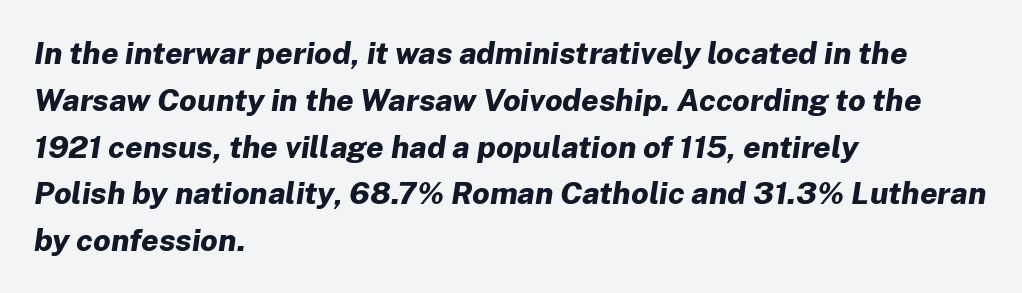
The image shows 31 px bold type, italic (leaning right); set left-aligned, normal line spacing (1.51x), normal letter spacing, not underlined; low stroke contrast and a medium x-height.
